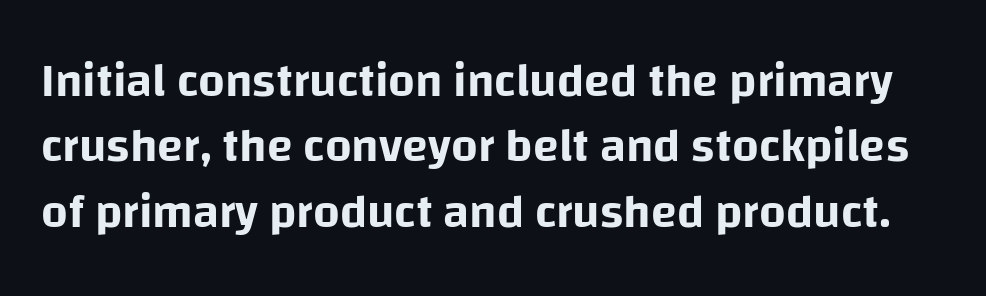
{"serif": "no", "italic": "no", "width": "normal", "stroke_contrast": "low", "x_height": "large", "monospaced": "no", "underline": "no", "line_spacing": "normal", "line_spacing_ratio": 1.39, "letter_spacing": "normal", "letter_spacing_em": 0.0, "glyph_px": 47}
